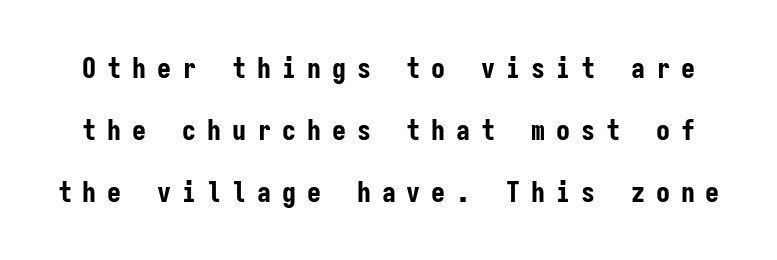
The image shows 28 px bold, condensed sans-serif type, upright, monospaced; set loose line spacing (2.21x), unusually wide letter spacing (+0.39 em), not underlined; low stroke contrast and a medium x-height.
